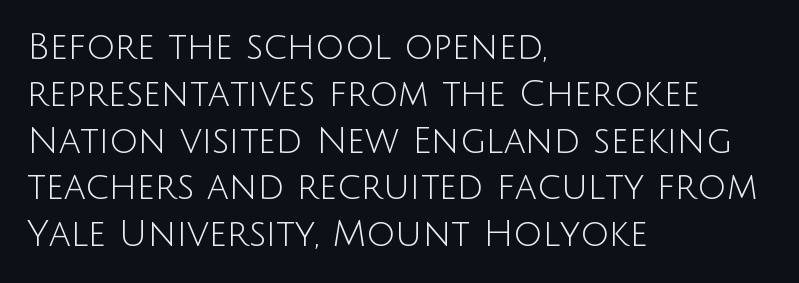
Varying glyph widths throughout — classic text-font behaviour. How are the letters spaced? Ordinarily, with no added tracking. It's the straight-up-and-down kind of type. This is sans-serif lettering, the kind often seen on screens and signage. Descender tails drop into unmarked territory.
